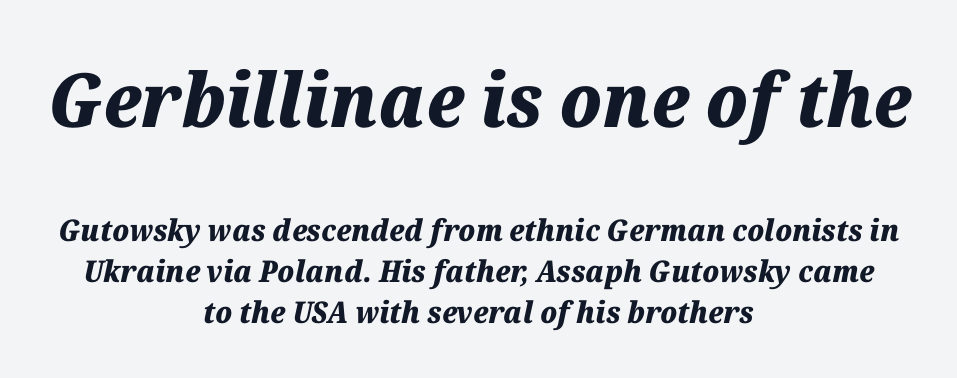
As a designer I'd log this as weight 700, bold. You could call the tracking neutral — neither tight nor loose. If you drew a line through each stem, it would be angled. The passage shown stacks its lines at a standard gap. The gap between lines stays unmarked. Visually the block forms a symmetrical silhouette, jagged on both flanks.
